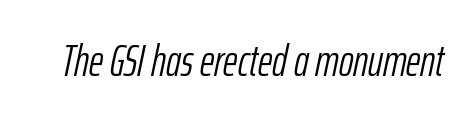
The image shows 44 px light, condensed type, italic (leaning right); set normal letter spacing, not underlined; low stroke contrast and a medium x-height.
